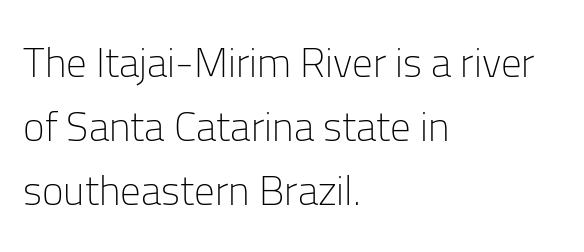
{"serif": "no", "italic": "no", "bold": "no", "weight": "light", "width": "normal", "stroke_contrast": "low", "x_height": "medium", "monospaced": "no", "underline": "no", "align": "left", "line_spacing": "normal", "line_spacing_ratio": 1.56, "letter_spacing": "normal", "letter_spacing_em": 0.0, "glyph_px": 41}
